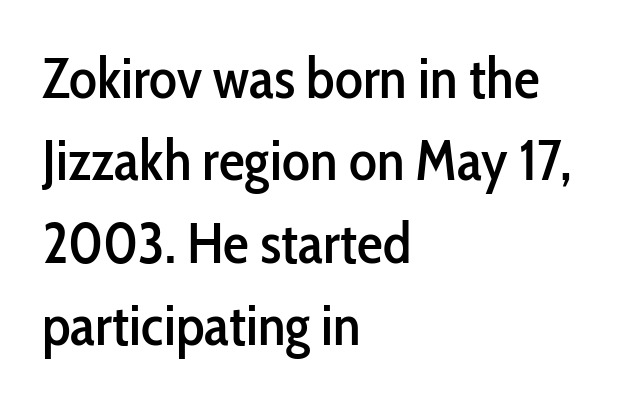
Q: Is the text italic (slanted)? A: No, it is upright.
Q: Is the typeface a serif or a sans-serif typeface? A: Sans-serif.
Q: Is the text underlined? A: No.
Q: How is the paragraph aligned? A: Left-aligned.
Q: Is the spacing between letters normal or unusually wide? A: Normal.
Q: Is the spacing between lines tight, normal or loose? A: Normal.
Q: Width (condensed, normal, or wide)? A: Condensed.
Q: Stroke contrast? A: Low.
Q: x-height? A: Medium.
Q: Monospaced? A: No.
